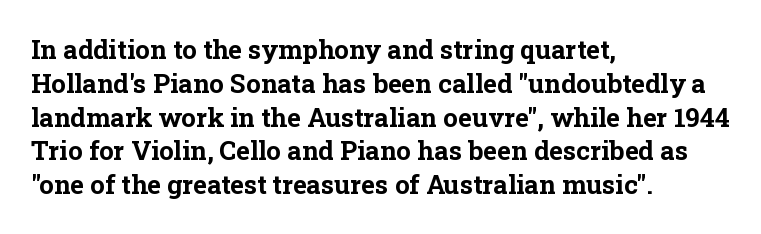
Q: Is the text bold? A: Yes.
Q: Is the text italic (slanted)? A: No, it is upright.
Q: Is the text underlined? A: No.
Q: How is the paragraph aligned? A: Left-aligned.
Q: Is the spacing between letters normal or unusually wide? A: Normal.
Q: Is the spacing between lines tight, normal or loose? A: Normal.
